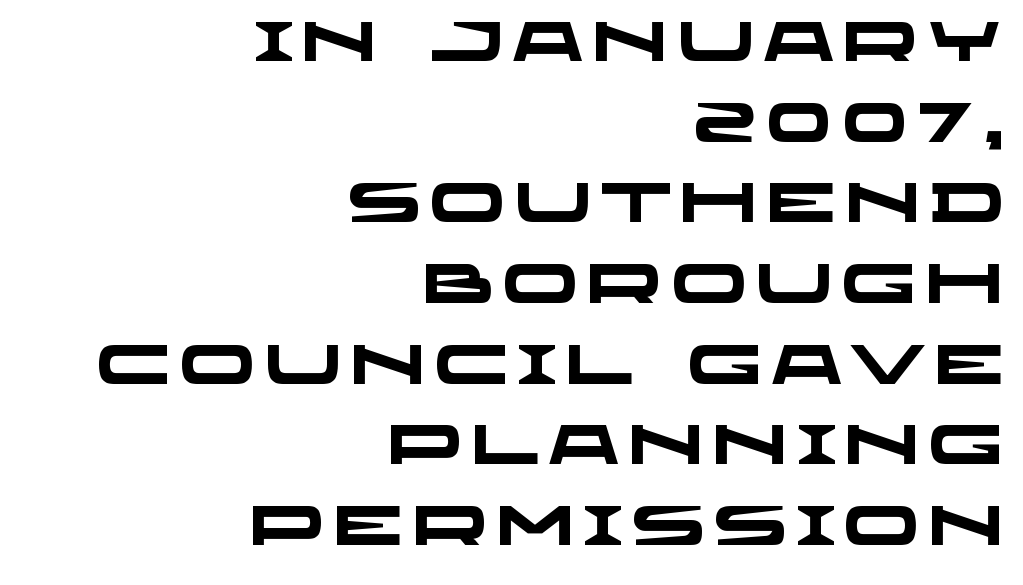
Casual observation: everything's shoved over to the right. Heft: maximum for text — a bold. The designer left line spacing at the default. This rendering features lettering with no underline. Do the characters align in a grid? No, the font is proportional.
